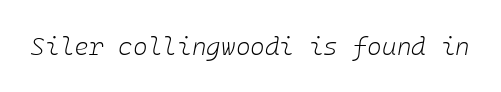
The weight would be labelled regular, book, light, or lighter still. Rendered with sloped, italic letterforms. Any mark beneath the type? The region is blank. A typesetter would call this zero additional tracking.
